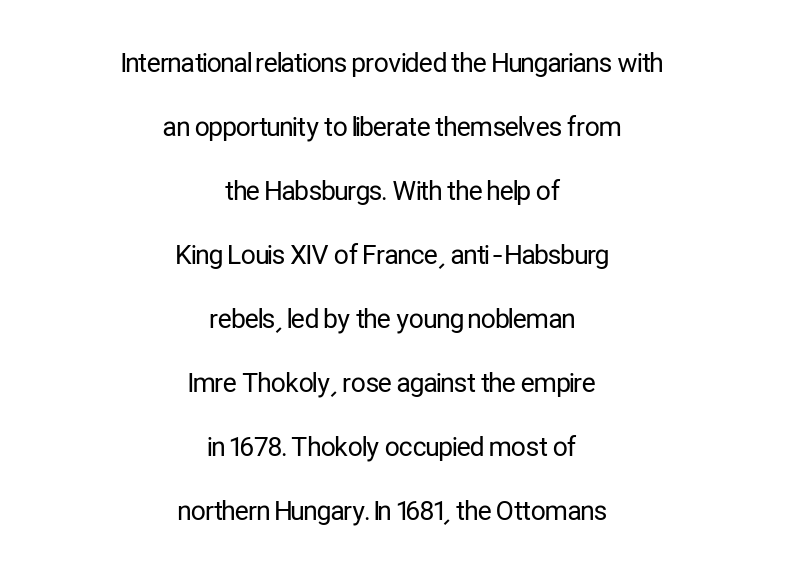
The weight tops out at a normal text grade. The line-height multiplier appears high, well above default. The area under the type is left untouched. The letters stand straight up with perfectly vertical stems. This sample is center-justified, so both line endings float freely. Tracking value appears to be zero — textbook default spacing.
